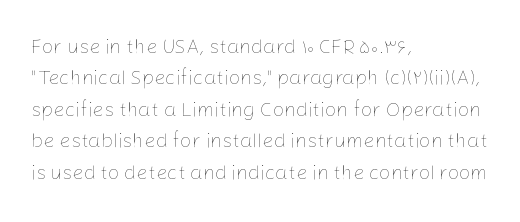
The image shows 20 px text type, upright; set left-aligned, normal line spacing (1.57x), normal letter spacing, not underlined.
